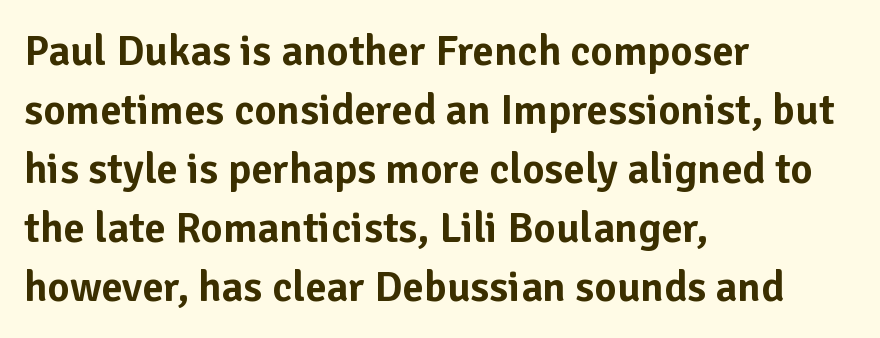
Q: Is the text italic (slanted)? A: No, it is upright.
Q: Is the typeface a serif or a sans-serif typeface? A: Sans-serif.
Q: Is the text underlined? A: No.
Q: How is the paragraph aligned? A: Left-aligned.
Q: Is the spacing between letters normal or unusually wide? A: Normal.
Q: Is the spacing between lines tight, normal or loose? A: Normal.
Q: Width (condensed, normal, or wide)? A: Normal.
Q: Stroke contrast? A: Low.
Q: x-height? A: Medium.
Q: Monospaced? A: No.
